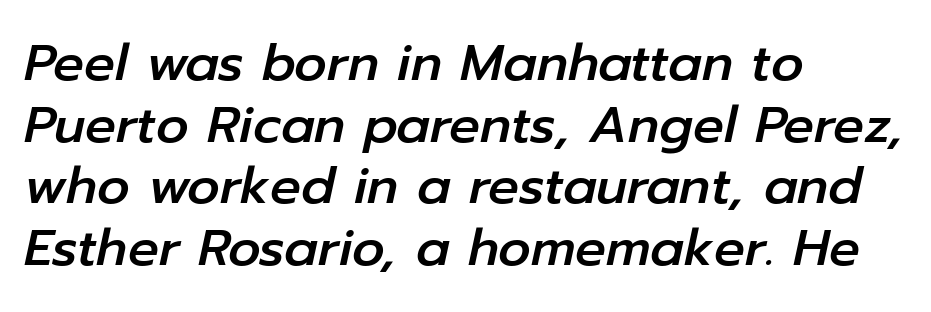
{"italic": "yes", "lean": "right", "slant_degrees": 12, "width": "normal", "stroke_contrast": "low", "x_height": "medium", "monospaced": "no", "underline": "no", "align": "left", "line_spacing_ratio": 1.21, "letter_spacing": "normal", "letter_spacing_em": 0.0, "glyph_px": 51}
